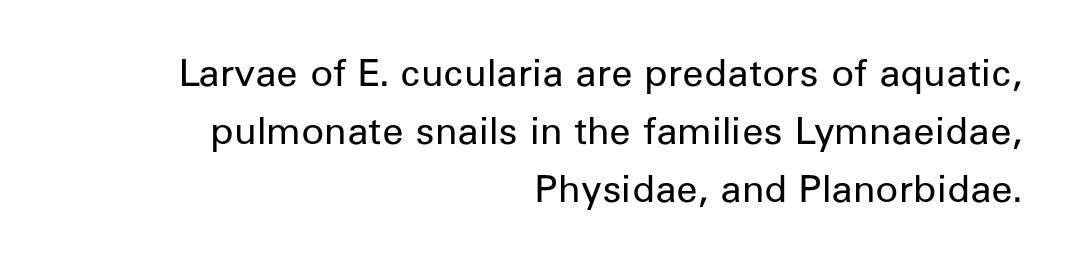
Q: Is the text bold? A: No.
Q: Is the text italic (slanted)? A: No, it is upright.
Q: Is the typeface a serif or a sans-serif typeface? A: Sans-serif.
Q: Is the text underlined? A: No.
Q: How is the paragraph aligned? A: Right-aligned.
Q: Is the spacing between letters normal or unusually wide? A: Normal.
Q: Is the spacing between lines tight, normal or loose? A: Normal.
Q: Width (condensed, normal, or wide)? A: Normal.
Q: Stroke contrast? A: Low.
Q: x-height? A: Medium.
Q: Monospaced? A: No.
